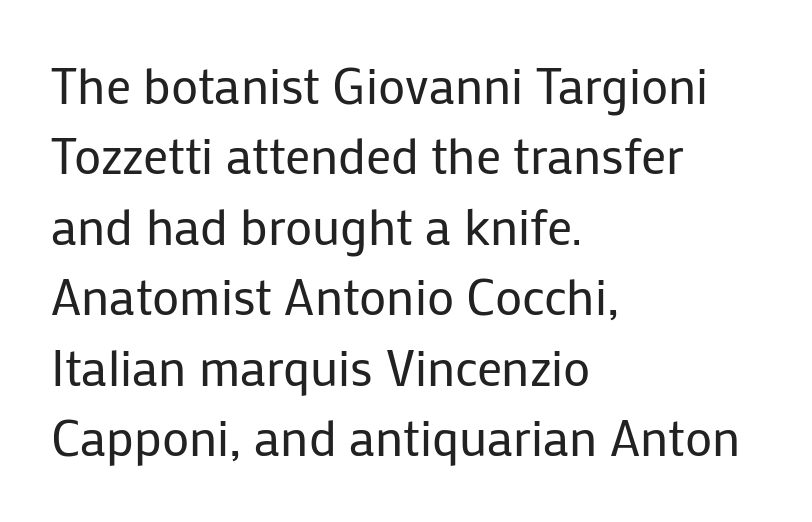
The image shows 50 px regular-weight sans-serif type, upright; set left-aligned, normal line spacing (1.41x), normal letter spacing, not underlined; low stroke contrast and a medium x-height.
